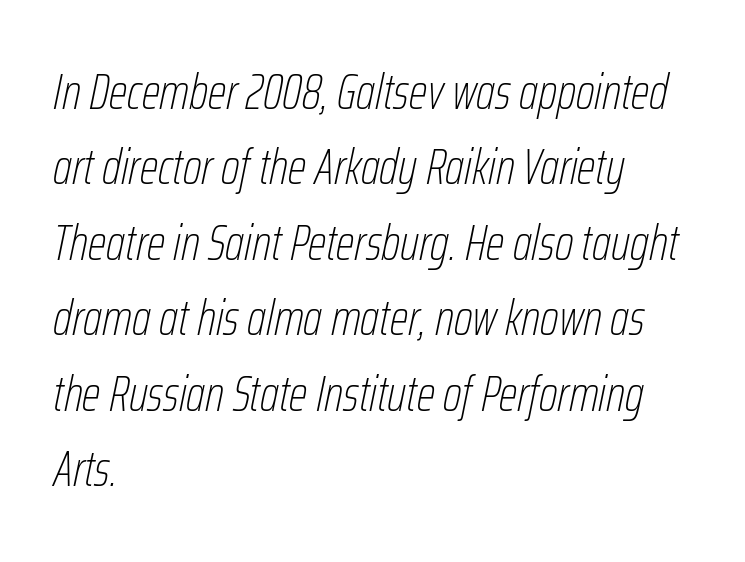
Q: Is the text bold? A: No.
Q: Is the text italic (slanted)? A: Yes, it leans right by about 12 degrees.
Q: Is the text underlined? A: No.
Q: How is the paragraph aligned? A: Left-aligned.
Q: Is the spacing between letters normal or unusually wide? A: Normal.
Q: Is the spacing between lines tight, normal or loose? A: Normal.
Q: Width (condensed, normal, or wide)? A: Condensed.
Q: Stroke contrast? A: Low.
Q: x-height? A: Medium.
Q: Monospaced? A: No.
